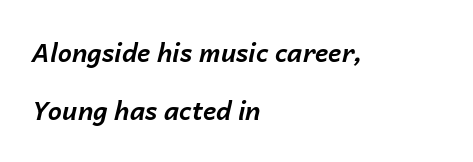
The image shows 25 px bold type, italic (leaning right); set left-aligned, loose line spacing (2.34x), normal letter spacing, not underlined.
